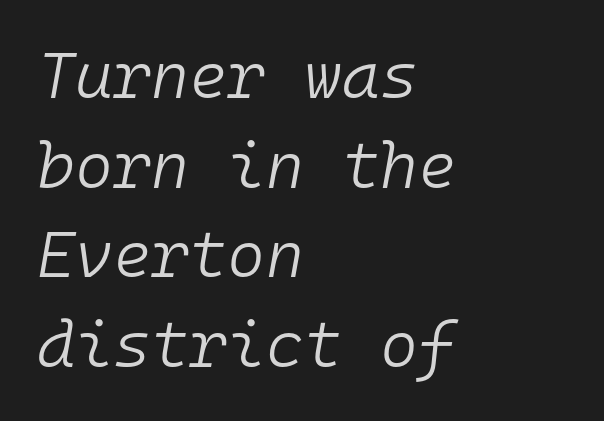
The image shows 65 px light type, italic (leaning right), monospaced; set left-aligned, normal line spacing (1.38x), normal letter spacing, not underlined; low stroke contrast and a medium x-height.
